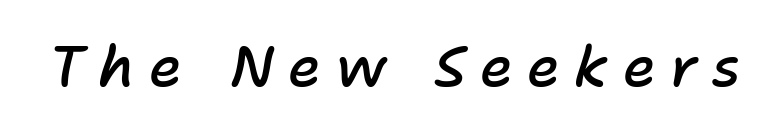
The image shows 57 px semibold type, italic (leaning right); set unusually wide letter spacing (+0.25 em), not underlined; low stroke contrast and a medium x-height.
